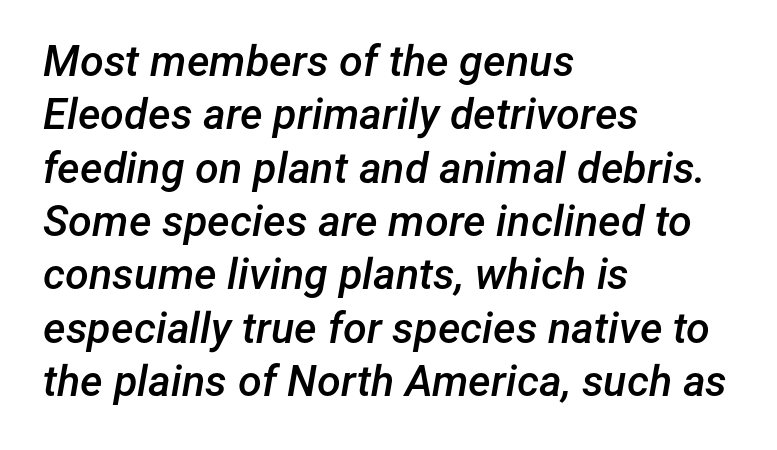
{"italic": "yes", "lean": "right", "slant_degrees": 12, "bold": "semi", "weight": "semibold", "width": "normal", "stroke_contrast": "low", "x_height": "medium", "monospaced": "no", "underline": "no", "align": "left", "line_spacing_ratio": 1.24, "letter_spacing": "normal", "letter_spacing_em": 0.0, "glyph_px": 43}
